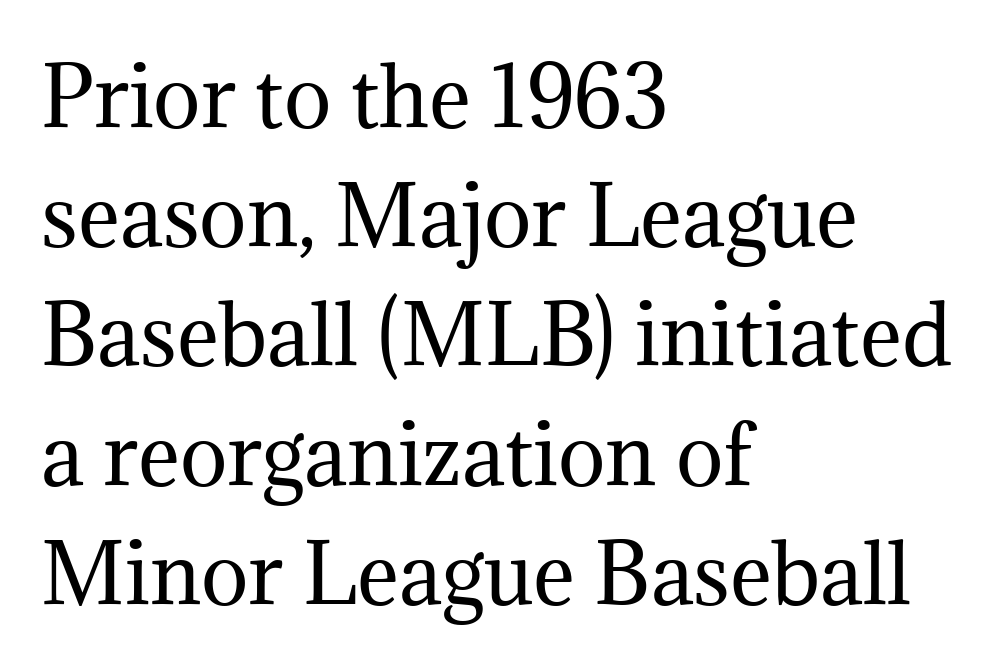
Q: Is the text bold? A: No.
Q: Is the text italic (slanted)? A: No, it is upright.
Q: Is the typeface a serif or a sans-serif typeface? A: Serif.
Q: Is the text underlined? A: No.
Q: How is the paragraph aligned? A: Left-aligned.
Q: Is the spacing between letters normal or unusually wide? A: Normal.
Q: Is the spacing between lines tight, normal or loose? A: Normal.
Q: Width (condensed, normal, or wide)? A: Normal.
Q: Stroke contrast? A: Medium.
Q: x-height? A: Medium.
Q: Monospaced? A: No.
